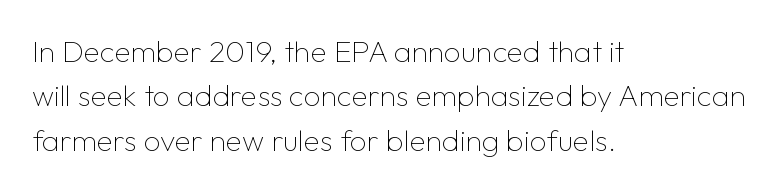
{"serif": "no", "italic": "no", "bold": "no", "weight": "thin", "width": "normal", "stroke_contrast": "low", "x_height": "medium", "monospaced": "no", "underline": "no", "align": "left", "line_spacing": "normal", "line_spacing_ratio": 1.48, "letter_spacing": "normal", "letter_spacing_em": 0.0, "glyph_px": 30}
